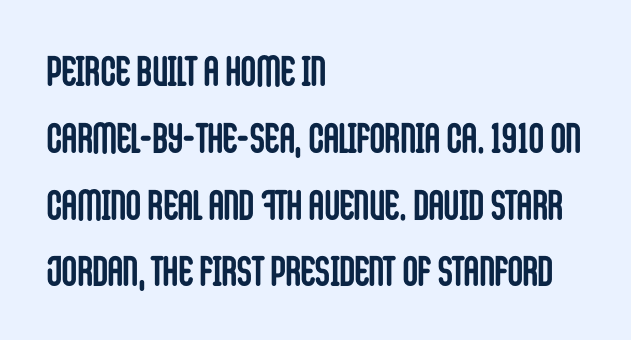
{"serif": "no", "italic": "no", "bold": "yes", "weight": "semibold", "width": "condensed", "stroke_contrast": "low", "x_height": "large", "monospaced": "no", "underline": "no", "align": "left", "line_spacing": "normal", "line_spacing_ratio": 1.59, "letter_spacing": "normal", "letter_spacing_em": 0.0, "glyph_px": 42}
